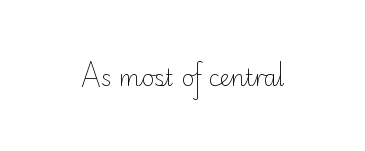
Q: Is the text bold? A: No.
Q: Is the text italic (slanted)? A: No, it is upright.
Q: Is the text underlined? A: No.
Q: Is the spacing between letters normal or unusually wide? A: Normal.
